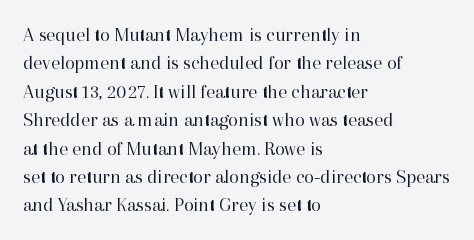
The image shows 20 px text type, upright; set left-aligned, normal line spacing (1.42x), normal letter spacing, not underlined.
